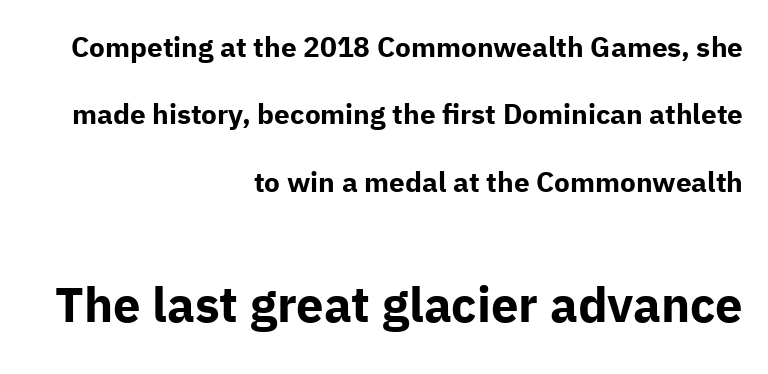
{"serif": "no", "italic": "no", "bold": "yes", "weight": "bold", "width": "normal", "stroke_contrast": "low", "x_height": "medium", "monospaced": "no", "underline": "no", "align": "right", "line_spacing": "loose", "line_spacing_ratio": 2.41, "letter_spacing": "normal", "letter_spacing_em": 0.0, "larger_block": "second", "size_ratio": 1.75, "glyph_px": 49}
